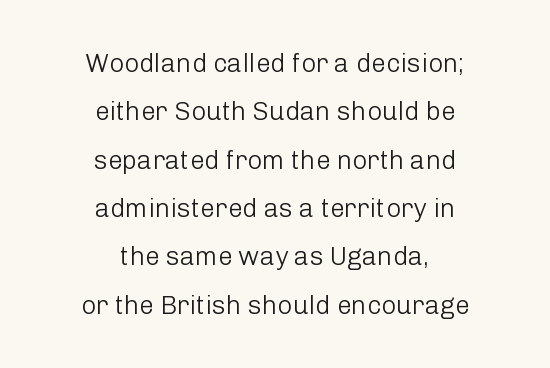
Q: Is the text bold? A: No.
Q: Is the text italic (slanted)? A: No, it is upright.
Q: Is the text underlined? A: No.
Q: How is the paragraph aligned? A: Centered.
Q: Is the spacing between letters normal or unusually wide? A: Normal.
